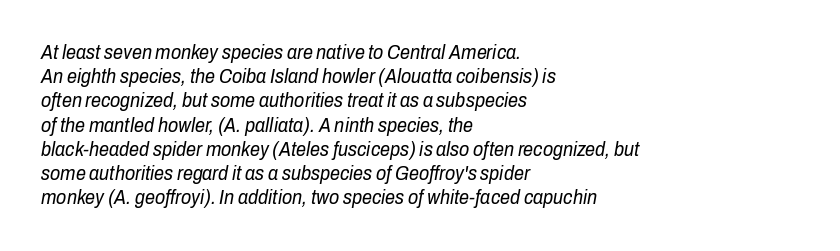
Weight: not bold — regular or lighter. Left-aligned paragraph, ragged on the right. A typesetter would mark this as italic. No word sits above an underline. Words appear dense and cohesive because spacing is normal.
